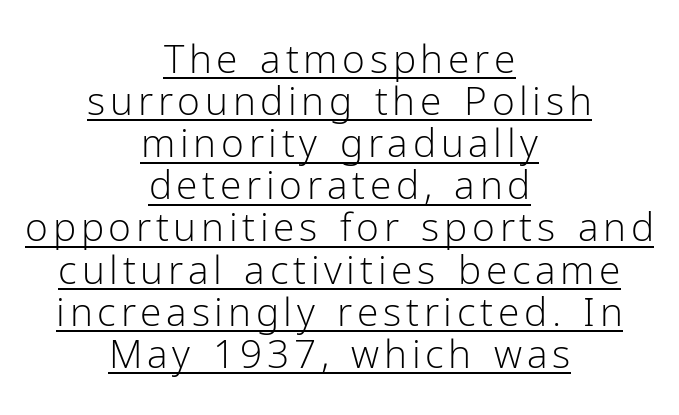
{"serif": "no", "italic": "no", "bold": "no", "weight": "light", "width": "normal", "stroke_contrast": "low", "x_height": "medium", "monospaced": "no", "underline": "yes", "align": "center", "line_spacing": "tight", "line_spacing_ratio": 1.08, "glyph_px": 39}
